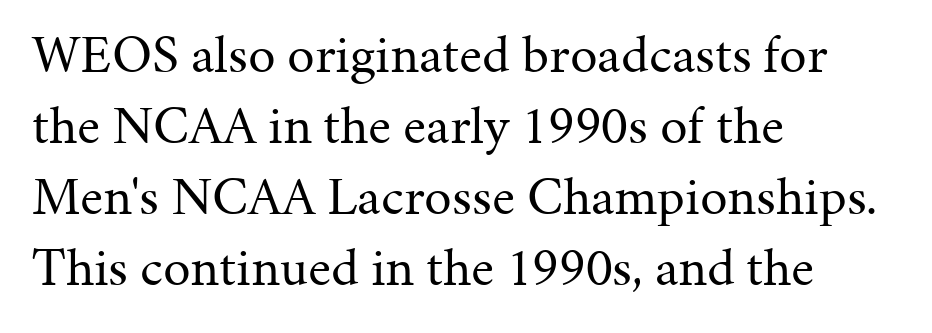
The image shows 55 px regular-weight serif type, upright; set left-aligned, normal line spacing (1.29x), normal letter spacing, not underlined; medium stroke contrast and a medium x-height.
